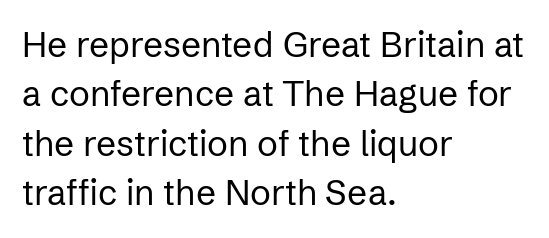
{"serif": "no", "italic": "no", "bold": "no", "weight": "regular", "width": "normal", "stroke_contrast": "low", "x_height": "medium", "monospaced": "no", "underline": "no", "align": "left", "line_spacing": "normal", "line_spacing_ratio": 1.41, "letter_spacing": "normal", "letter_spacing_em": 0.0, "glyph_px": 35}
